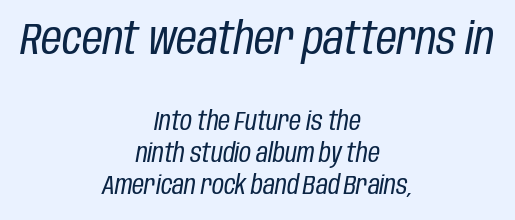
The image shows 45 px regular-weight, condensed type, italic (leaning right); set centered, line spacing 1.23x, normal letter spacing, not underlined; the first (top) block is 1.73x larger; low stroke contrast and a large x-height.
